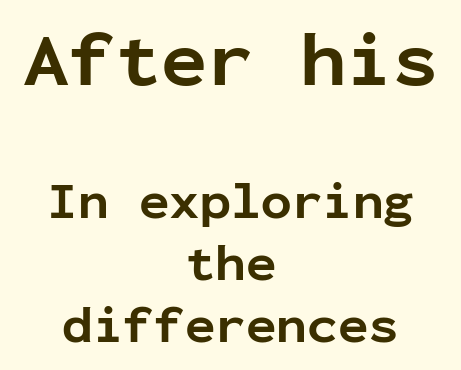
The strip under each line holds only bare page. You could count columns in this text — the font is strictly monospaced. Every row of glyphs is offset so its center matches the block's center. Do the letters lean? They stand straight. Check where the strokes stop: nothing finishes them off — pure sans.
